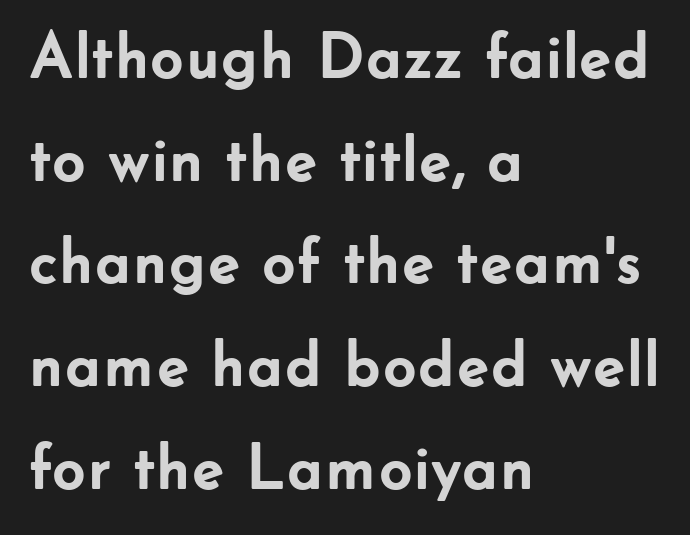
{"serif": "no", "italic": "no", "bold": "yes", "weight": "semibold", "width": "normal", "stroke_contrast": "low", "x_height": "small", "monospaced": "no", "underline": "no", "align": "left", "line_spacing": "normal", "line_spacing_ratio": 1.58, "letter_spacing": "normal", "letter_spacing_em": 0.0, "glyph_px": 65}
